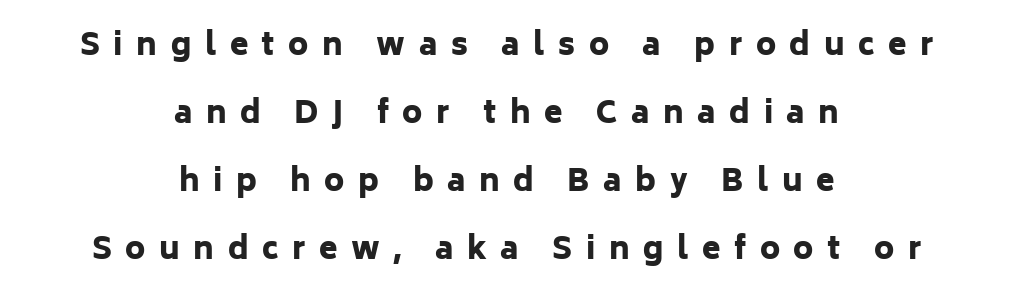
Typographic density is high because the face is bold. The foot of each line stays bare and open. Nope, not italic — everything's standing straight. These lines stand farther apart than default settings would place them. A student would call this center alignment; a typographer would say set centered.
